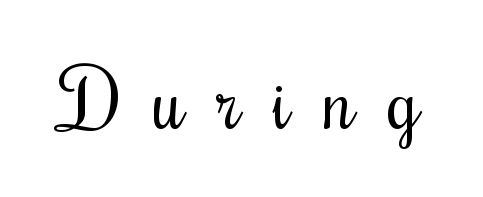
The image shows 79 px regular-weight, condensed type; set unusually wide letter spacing (+0.41 em), not underlined; medium stroke contrast and a small x-height.
